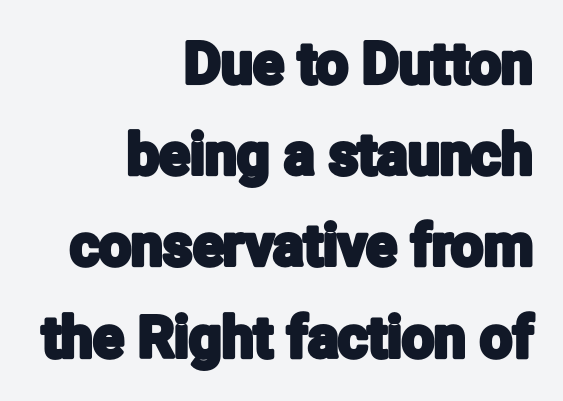
Think of a printed novel: that variable character pitch is what you see here. Each new line begins a customary step beneath the previous one. The strip under each line holds only bare page. Observe the ordinary spacing: letters are neighbours, not strangers. Check where the strokes stop: nothing finishes them off — pure sans. A student would call this right alignment; a typographer would say flush right, rag left.
